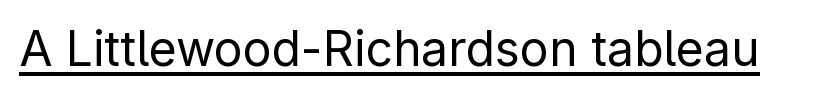
{"serif": "no", "italic": "no", "bold": "no", "weight": "regular", "width": "normal", "stroke_contrast": "low", "x_height": "medium", "monospaced": "no", "underline": "yes", "letter_spacing": "normal", "letter_spacing_em": 0.0, "glyph_px": 48}
